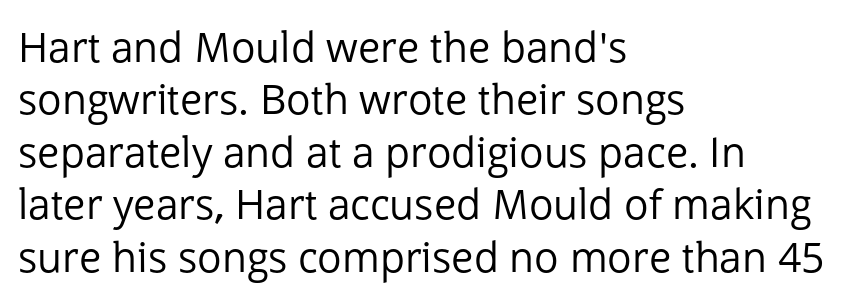
The image shows 41 px regular-weight sans-serif type, upright; set left-aligned, normal line spacing (1.28x), normal letter spacing, not underlined; low stroke contrast and a medium x-height.
